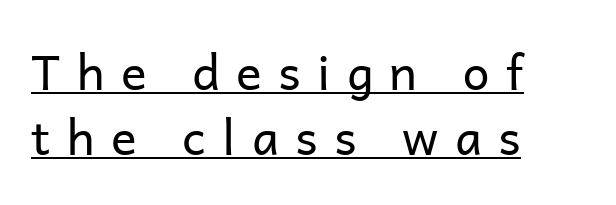
{"serif": "no", "italic": "no", "bold": "no", "weight": "regular", "width": "normal", "stroke_contrast": "low", "x_height": "medium", "monospaced": "no", "underline": "yes", "align": "left", "line_spacing": "normal", "line_spacing_ratio": 1.35, "letter_spacing": "wide", "letter_spacing_em": 0.34, "glyph_px": 48}
